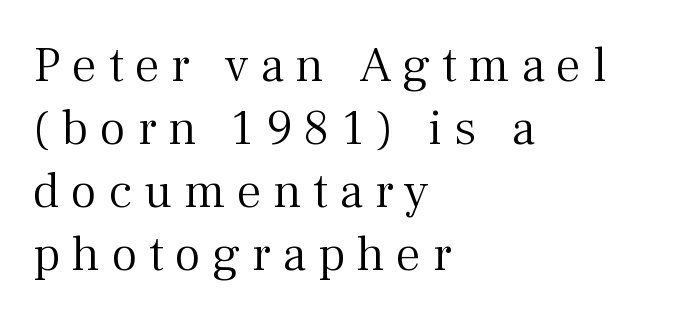
This rendering widens character spacing well past its baseline value. The weight tops out at a normal text grade. The foot of each line stays bare and open. A typesetter would label this face a serif. Proportional: the letters do not fall into vertical columns. Is the block centered? No — it sits flush against the left margin.
